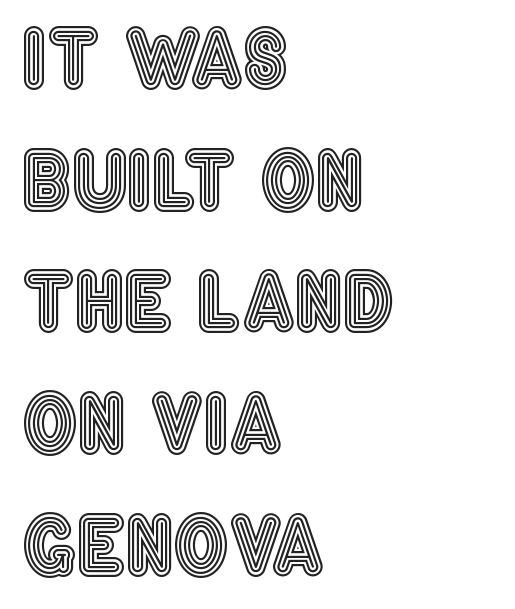
The image shows 77 px condensed type, upright; set left-aligned, normal line spacing (1.58x), normal letter spacing, not underlined; a large x-height.
